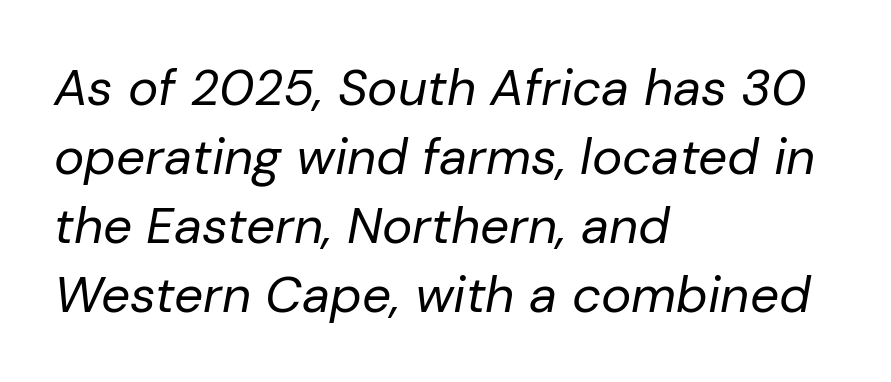
Letters rest on an invisible, unmarked baseline. Looks like regular typesetting: each glyph gets only the width it needs. A typesetter would mark this as italic. Heaviness? Minimal to ordinary, like unemphasized prose. Summary of vertical rhythm: regular, with standard interline spacing. The line texture is even and compact thanks to regular tracking.
